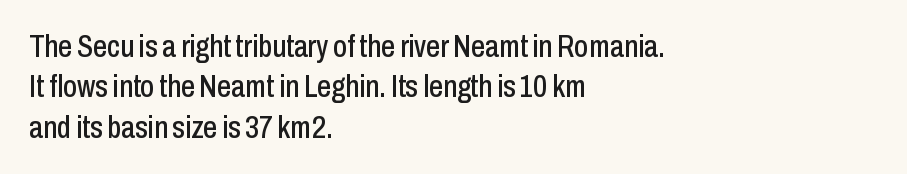
Has an underline been added? It has not. Each word holds together tightly as a unit, with standard inter-letter gaps. Baseline-to-baseline distance is the conventional proportion of letter height. Each letter's strokes conclude bluntly, with no projecting serifs. Do the characters align in a grid? No, the font is proportional. Every stem runs plumb, perpendicular to the baseline.
